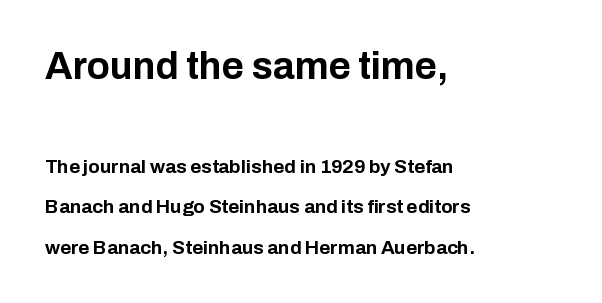
Q: Is the text bold? A: Yes.
Q: Is the text italic (slanted)? A: No, it is upright.
Q: Is the typeface a serif or a sans-serif typeface? A: Sans-serif.
Q: Is the text underlined? A: No.
Q: How is the paragraph aligned? A: Left-aligned.
Q: Is the spacing between letters normal or unusually wide? A: Normal.
Q: Is the spacing between lines tight, normal or loose? A: Loose.
Q: Which block of text is set in a larger size, the first (top) or the second (bottom)? A: The first (top) one.
Q: Width (condensed, normal, or wide)? A: Normal.
Q: Stroke contrast? A: Low.
Q: x-height? A: Medium.
Q: Monospaced? A: No.
